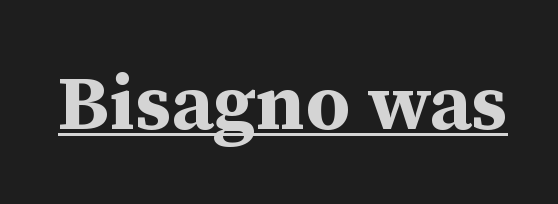
The image shows 76 px bold serif type, upright; set normal letter spacing, underlined; medium stroke contrast and a medium x-height.
